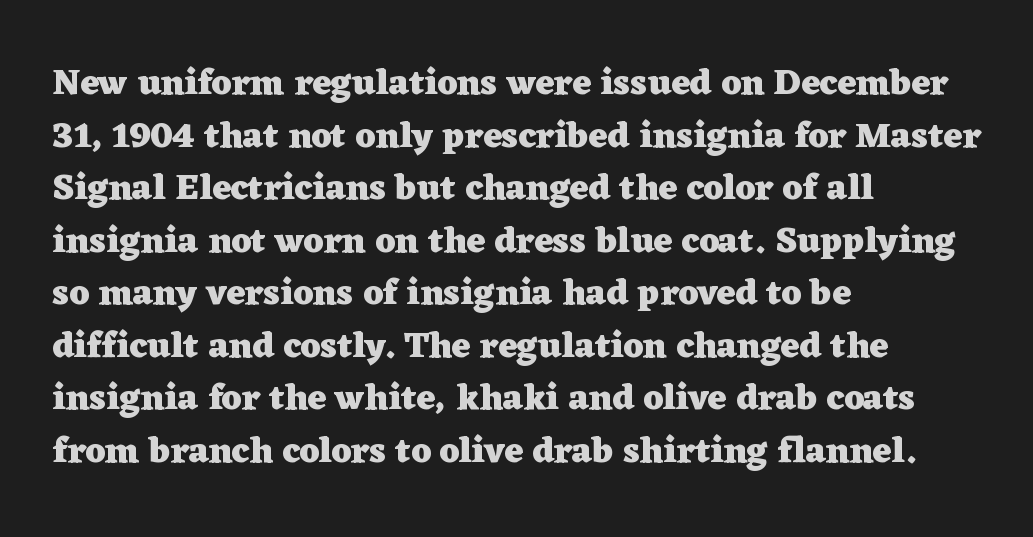
Q: Is the text bold? A: Yes.
Q: Is the text italic (slanted)? A: No, it is upright.
Q: Is the typeface a serif or a sans-serif typeface? A: Serif.
Q: Is the text underlined? A: No.
Q: How is the paragraph aligned? A: Left-aligned.
Q: Is the spacing between letters normal or unusually wide? A: Normal.
Q: Is the spacing between lines tight, normal or loose? A: Normal.
Q: Width (condensed, normal, or wide)? A: Wide.
Q: Stroke contrast? A: Low.
Q: x-height? A: Medium.
Q: Monospaced? A: No.
